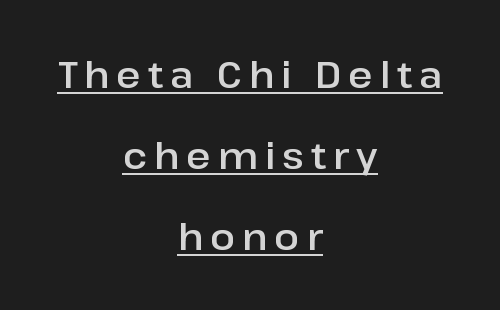
Q: Is the text italic (slanted)? A: No, it is upright.
Q: Is the typeface a serif or a sans-serif typeface? A: Sans-serif.
Q: Is the text underlined? A: Yes.
Q: How is the paragraph aligned? A: Centered.
Q: Is the spacing between lines tight, normal or loose? A: Loose.
Q: Width (condensed, normal, or wide)? A: Normal.
Q: Stroke contrast? A: Low.
Q: x-height? A: Medium.
Q: Monospaced? A: No.
